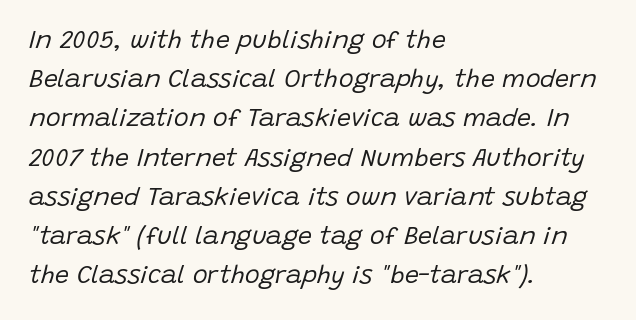
Tall strokes in this sample are angled rather than plumb. Students, note that the glyphs here touch the page at normal intervals. The letters look calm and open, with moderate or lighter stems. Casual observation: everything's shoved over to the left.
